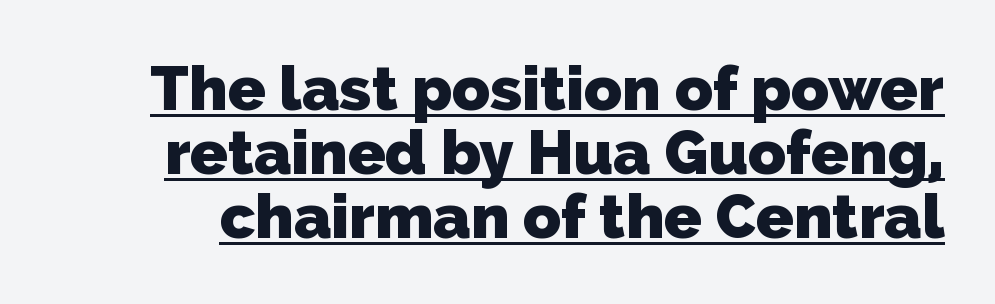
Q: Is the text bold? A: Yes.
Q: Is the typeface a serif or a sans-serif typeface? A: Sans-serif.
Q: Is the text underlined? A: Yes.
Q: Is the spacing between letters normal or unusually wide? A: Normal.
Q: Is the spacing between lines tight, normal or loose? A: Tight.
Q: Width (condensed, normal, or wide)? A: Normal.
Q: Stroke contrast? A: Low.
Q: x-height? A: Medium.
Q: Monospaced? A: No.
